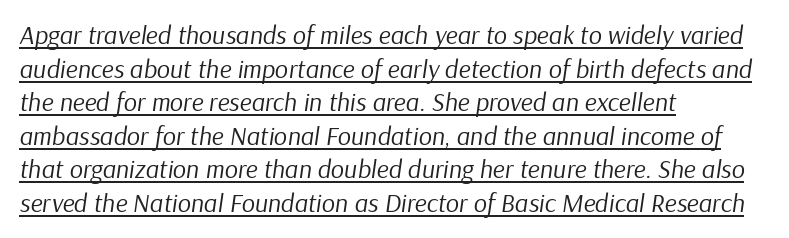
Is there an underline? Yes — a line sits under the letters. Is the letter spacing exaggerated? No — it looks like the ordinary default. Letters have the restrained weight of plain body copy at most. The compositor pushed each line to the left boundary. These lines were composed using italics. Reading down the column, the eye jumps a familiar distance to each next line.
